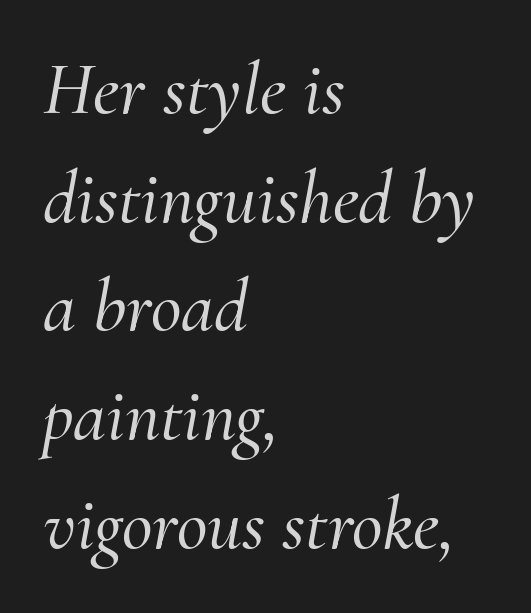
{"serif": "yes", "italic": "yes", "lean": "right", "slant_degrees": 10, "width": "normal", "stroke_contrast": "medium", "x_height": "small", "monospaced": "no", "underline": "no", "align": "left", "line_spacing": "normal", "line_spacing_ratio": 1.45, "letter_spacing": "normal", "letter_spacing_em": 0.0, "glyph_px": 75}
